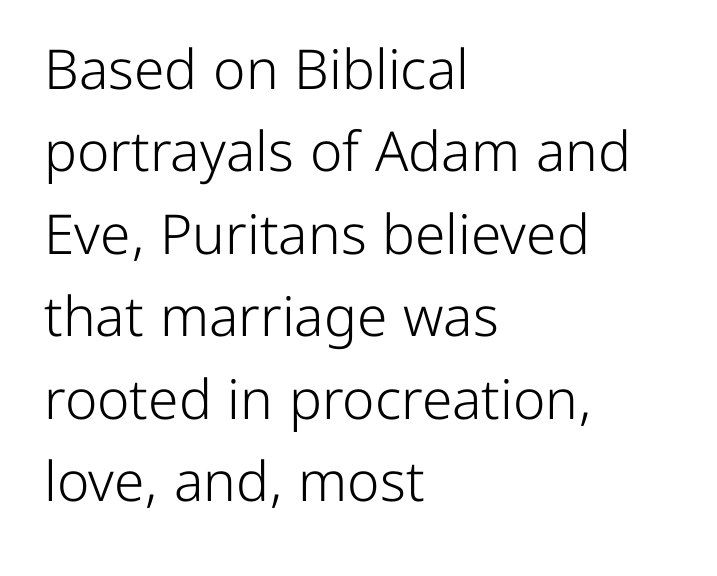
A typesetter would call this zero additional tracking. No chunkiness to these letters — they're not bold. The lines sit at an ordinary, default distance from one another. The typography opts for an upright posture over an oblique one.
